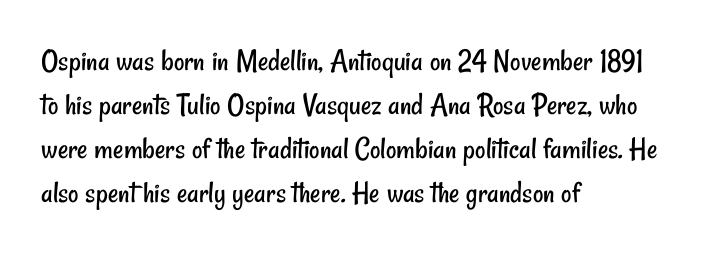
Q: Is the text bold? A: No.
Q: Is the typeface a serif or a sans-serif typeface? A: Sans-serif.
Q: Is the text underlined? A: No.
Q: How is the paragraph aligned? A: Left-aligned.
Q: Is the spacing between letters normal or unusually wide? A: Normal.
Q: Is the spacing between lines tight, normal or loose? A: Normal.
Q: Width (condensed, normal, or wide)? A: Condensed.
Q: Stroke contrast? A: Low.
Q: x-height? A: Small.
Q: Monospaced? A: No.
